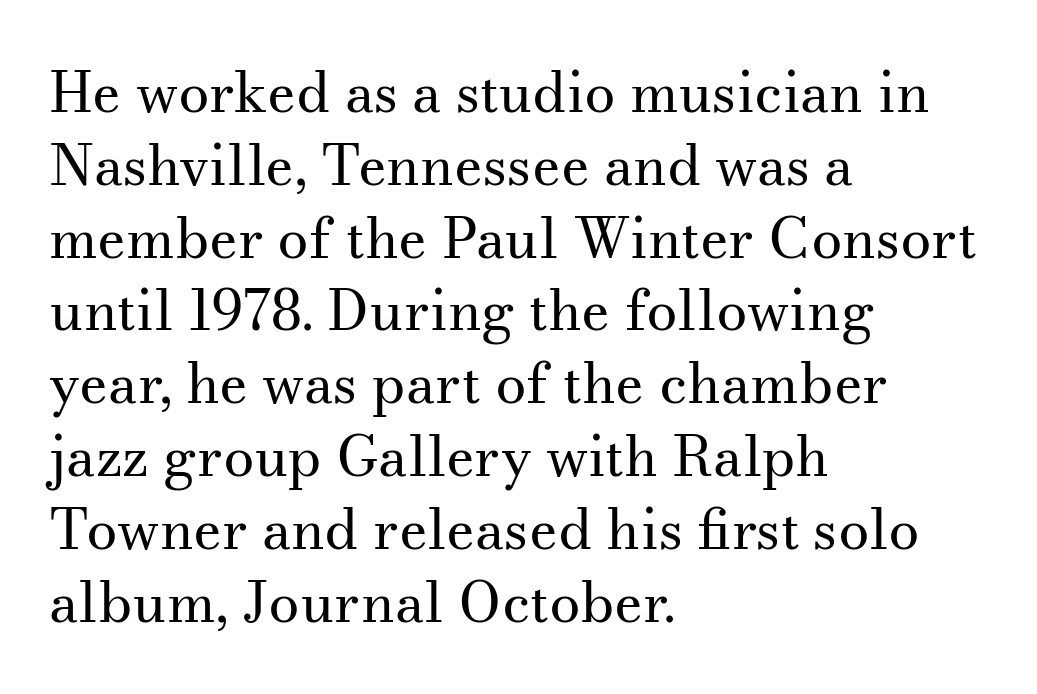
{"serif": "yes", "italic": "no", "bold": "no", "weight": "regular", "width": "normal", "stroke_contrast": "medium", "x_height": "small", "monospaced": "no", "underline": "no", "align": "left", "line_spacing": "normal", "line_spacing_ratio": 1.3, "letter_spacing": "normal", "letter_spacing_em": 0.0, "glyph_px": 56}
